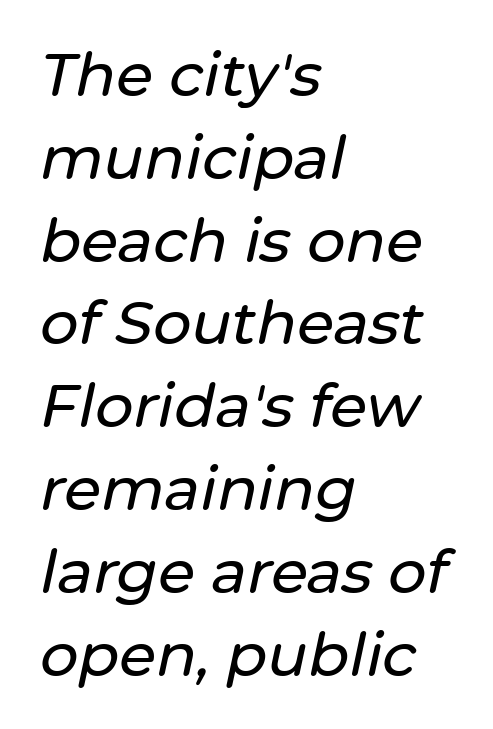
{"italic": "yes", "lean": "right", "slant_degrees": 12, "width": "normal", "stroke_contrast": "low", "x_height": "medium", "monospaced": "no", "underline": "no", "align": "left", "line_spacing": "normal", "line_spacing_ratio": 1.38, "letter_spacing": "normal", "letter_spacing_em": 0.0, "glyph_px": 60}
